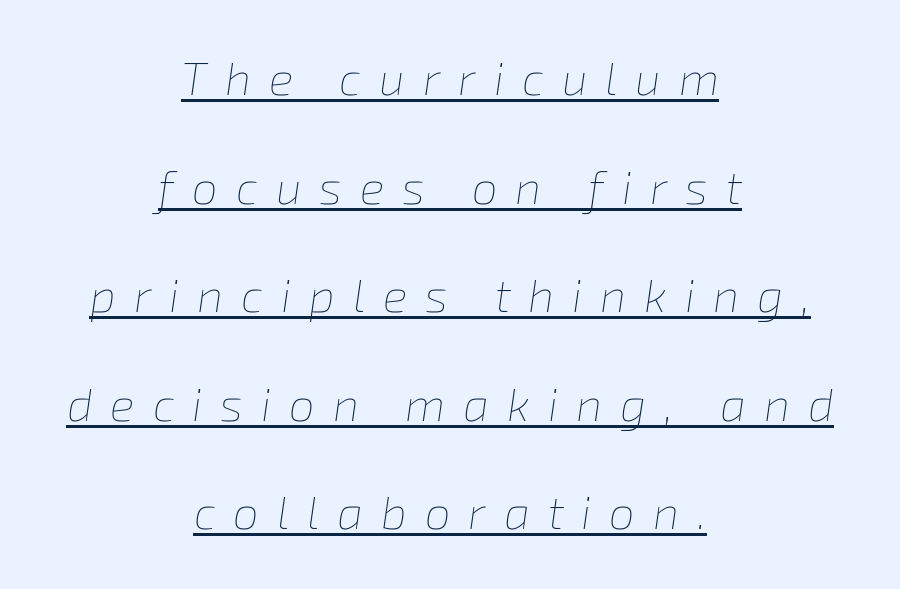
Q: Is the text bold? A: No.
Q: Is the text italic (slanted)? A: Yes, it leans right by about 8 degrees.
Q: Is the text underlined? A: Yes.
Q: How is the paragraph aligned? A: Centered.
Q: Is the spacing between letters normal or unusually wide? A: Unusually wide.
Q: Is the spacing between lines tight, normal or loose? A: Loose.
Q: Width (condensed, normal, or wide)? A: Normal.
Q: Stroke contrast? A: Low.
Q: x-height? A: Medium.
Q: Monospaced? A: No.
